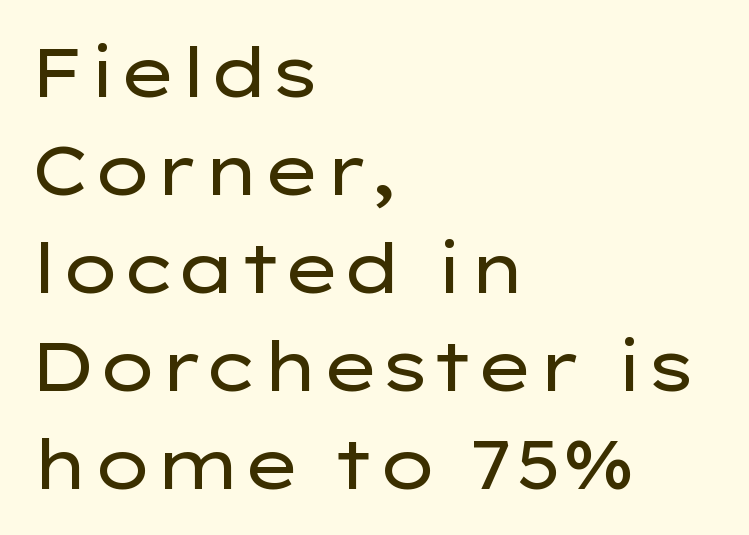
{"serif": "no", "italic": "no", "bold": "no", "weight": "regular", "width": "wide", "stroke_contrast": "low", "x_height": "medium", "monospaced": "no", "underline": "no", "align": "left", "line_spacing": "normal", "line_spacing_ratio": 1.44, "letter_spacing": "normal", "letter_spacing_em": 0.0, "glyph_px": 68}
